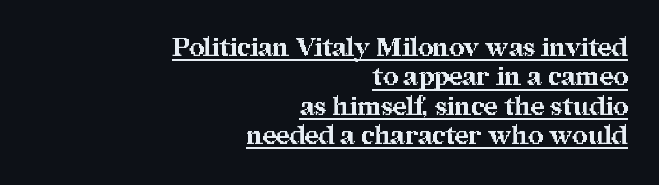
It's the straight-up-and-down kind of type. Underline: present. Honestly, the rows look squashed on top of each other. Pretty heavy lettering here — definitely bold.
